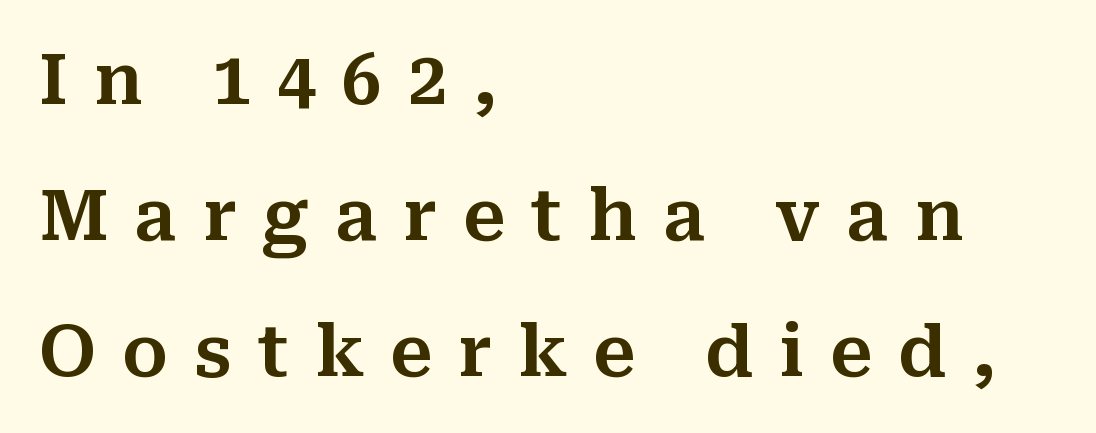
Is this a fixed-width face? No — the glyphs have proportional, varying widths. A roman cut, with each character standing at attention. This rendering employs a face with finishing strokes, i.e., a serif. Vertical spacing — loose.
